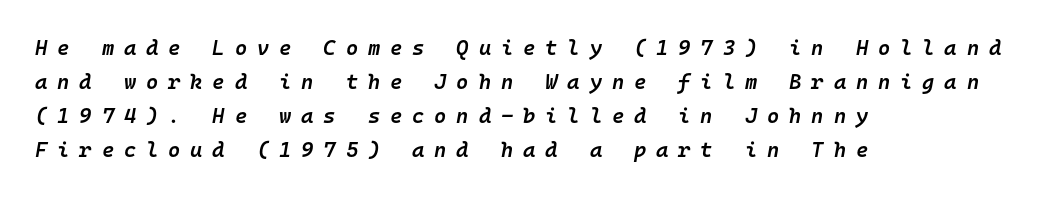
Q: Is the text bold? A: Semi-bold.
Q: Is the text italic (slanted)? A: Yes, it leans right by about 10 degrees.
Q: Is the text underlined? A: No.
Q: How is the paragraph aligned? A: Left-aligned.
Q: Is the spacing between letters normal or unusually wide? A: Unusually wide.
Q: Is the spacing between lines tight, normal or loose? A: Normal.
